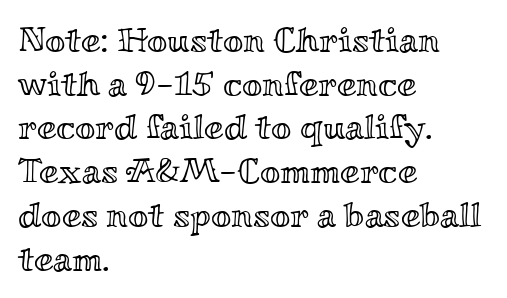
In terms of letterspacing, this is plain default setting. These lines are set flush left with a ragged right edge. The lettering stays uniformly vertical, giving the passage a roman look. Anything drawn beneath the words? Only blank space. The rows are spaced the way most documents space them.
